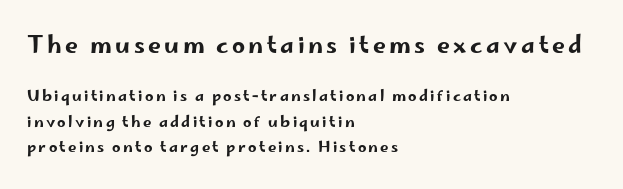
The image shows 23 px text type, upright; set left-aligned, normal line spacing (1.69x), not underlined; the first (top) block is 1.53x larger.
